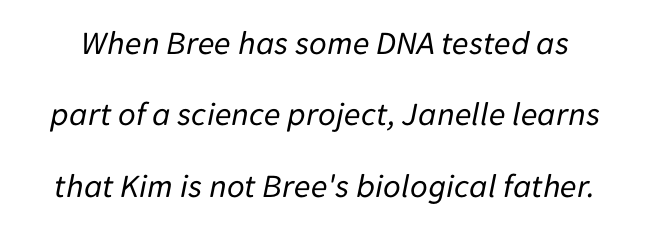
{"italic": "yes", "lean": "right", "slant_degrees": 11, "bold": "no", "weight": "regular", "width": "normal", "stroke_contrast": "low", "x_height": "medium", "monospaced": "no", "underline": "no", "line_spacing": "loose", "line_spacing_ratio": 2.1, "letter_spacing": "normal", "letter_spacing_em": 0.0, "glyph_px": 34}
